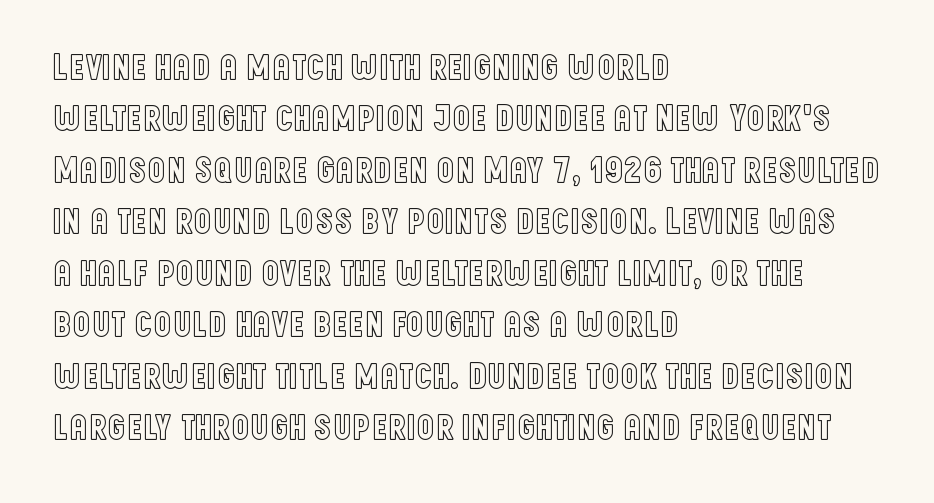
{"italic": "no", "width": "condensed", "x_height": "large", "monospaced": "no", "underline": "no", "align": "left", "line_spacing": "normal", "line_spacing_ratio": 1.43, "letter_spacing": "normal", "letter_spacing_em": 0.0, "glyph_px": 36}
